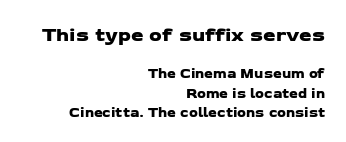
A clean baseline with only descenders dipping below it. The block sitting higher on the canvas is the one with enlarged characters. The ragged edge is on the left, which tells us the setting is flush right. Between one letter and the next there's only the usual sliver of space.
